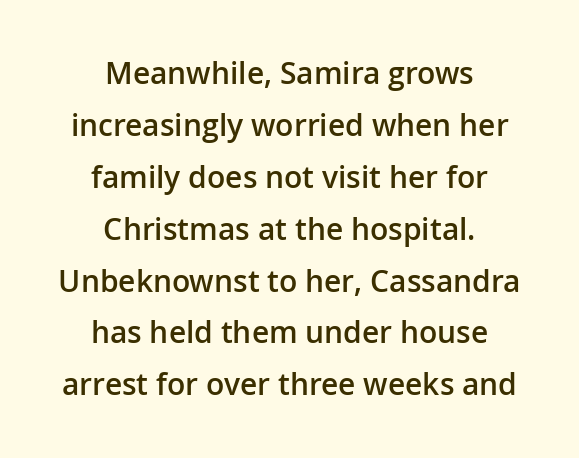
Q: Is the text bold? A: Semi-bold.
Q: Is the text italic (slanted)? A: No, it is upright.
Q: Is the typeface a serif or a sans-serif typeface? A: Sans-serif.
Q: Is the text underlined? A: No.
Q: How is the paragraph aligned? A: Centered.
Q: Is the spacing between letters normal or unusually wide? A: Normal.
Q: Width (condensed, normal, or wide)? A: Normal.
Q: Stroke contrast? A: Low.
Q: x-height? A: Medium.
Q: Monospaced? A: No.
